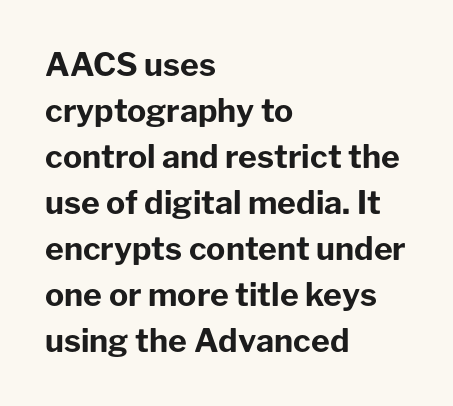
{"serif": "no", "italic": "no", "bold": "yes", "weight": "bold", "width": "normal", "stroke_contrast": "low", "x_height": "medium", "monospaced": "no", "underline": "no", "align": "left", "line_spacing": "normal", "line_spacing_ratio": 1.44, "letter_spacing": "normal", "letter_spacing_em": 0.0, "glyph_px": 32}
